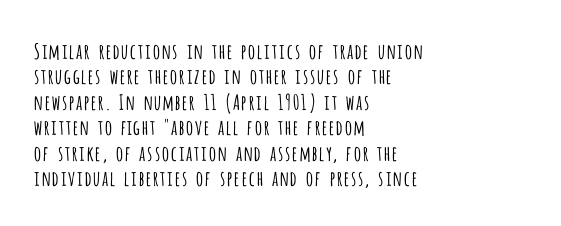
A bare baseline throughout the passage. Line beginnings align vertically; line endings do not. This sample uses plain, unmodified letter spacing. Posture: straight, roman, zero tilt. Is this a heavy cut? Hardly; it is regular or lighter.
